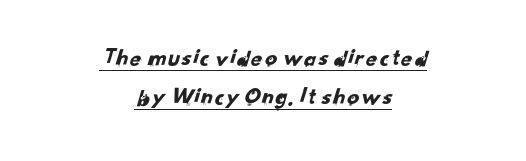
The image shows 24 px text type; set centered, normal line spacing (1.63x), normal letter spacing, underlined.
